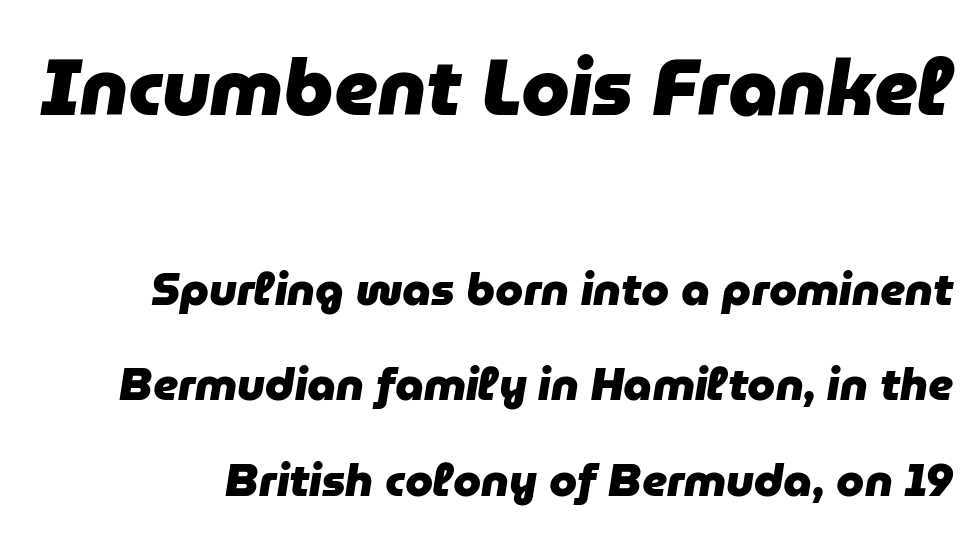
The image shows 78 px heavy type, italic (leaning right); set loose line spacing (2.12x), normal letter spacing, not underlined; the first (top) block is 1.73x larger; low stroke contrast and a medium x-height.
